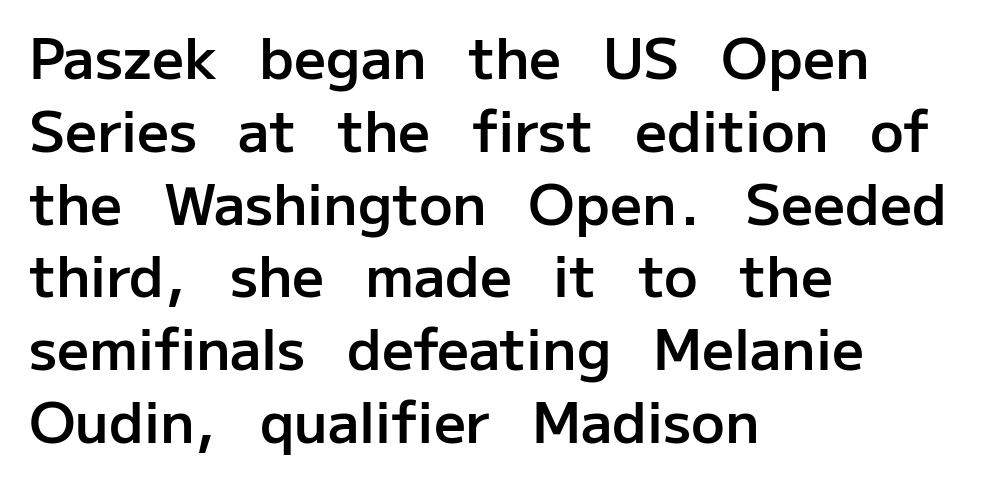
Q: Is the text bold? A: Semi-bold.
Q: Is the text italic (slanted)? A: No, it is upright.
Q: Is the typeface a serif or a sans-serif typeface? A: Sans-serif.
Q: Is the text underlined? A: No.
Q: How is the paragraph aligned? A: Left-aligned.
Q: Is the spacing between letters normal or unusually wide? A: Normal.
Q: Is the spacing between lines tight, normal or loose? A: Normal.
Q: Width (condensed, normal, or wide)? A: Normal.
Q: Stroke contrast? A: Low.
Q: x-height? A: Medium.
Q: Monospaced? A: No.
